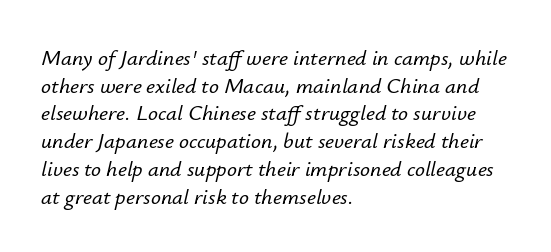
{"italic": "yes", "lean": "right", "slant_degrees": 12, "underline": "no", "align": "left", "line_spacing": "normal", "line_spacing_ratio": 1.26, "letter_spacing": "normal", "letter_spacing_em": 0.0, "glyph_px": 22}
